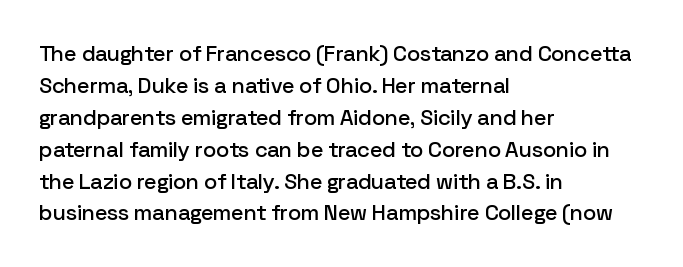
Left-aligned paragraph, ragged on the right. Rendered with straight, roman letterforms. Successive baselines arrive at the customary interval. Descenders are the only things crossing below the line. Is the letter spacing exaggerated? No — it looks like the ordinary default.
